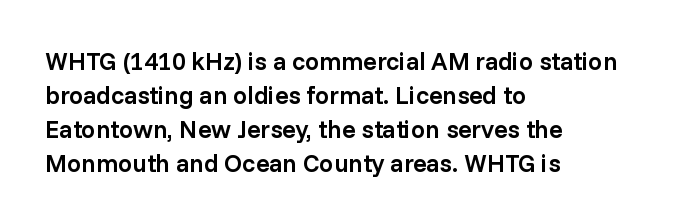
Q: Is the text bold? A: Semi-bold.
Q: Is the text italic (slanted)? A: No, it is upright.
Q: Is the text underlined? A: No.
Q: How is the paragraph aligned? A: Left-aligned.
Q: Is the spacing between letters normal or unusually wide? A: Normal.
Q: Is the spacing between lines tight, normal or loose? A: Normal.
